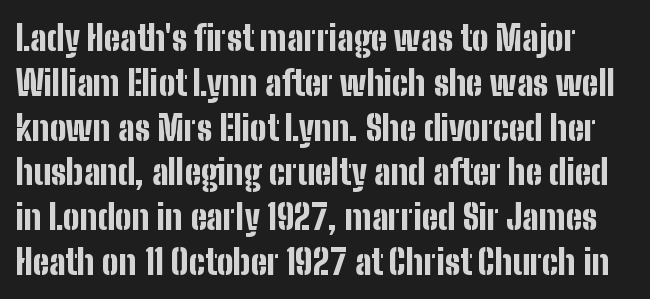
{"serif": "no", "italic": "no", "bold": "yes", "weight": "bold", "width": "condensed", "stroke_contrast": "low", "x_height": "medium", "monospaced": "no", "underline": "no", "line_spacing": "normal", "line_spacing_ratio": 1.28, "letter_spacing": "normal", "letter_spacing_em": 0.0, "glyph_px": 35}
